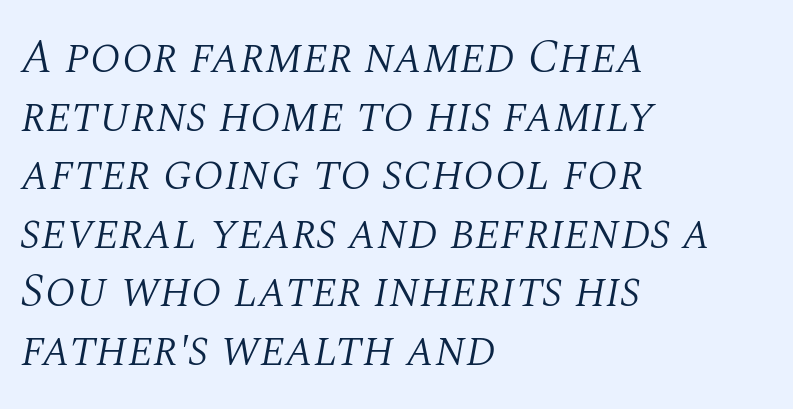
The image shows 48 px light serif type, italic (leaning right); set left-aligned, line spacing 1.22x, normal letter spacing, not underlined; medium stroke contrast and a large x-height.
